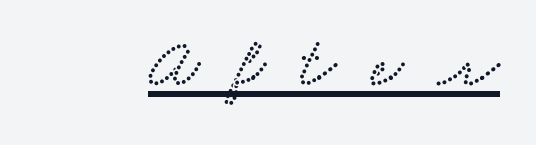
Q: Is the typeface a serif or a sans-serif typeface? A: Serif.
Q: Is the text underlined? A: Yes.
Q: Is the spacing between letters normal or unusually wide? A: Unusually wide.
Q: Width (condensed, normal, or wide)? A: Wide.
Q: Stroke contrast? A: Low.
Q: x-height? A: Small.
Q: Monospaced? A: No.
